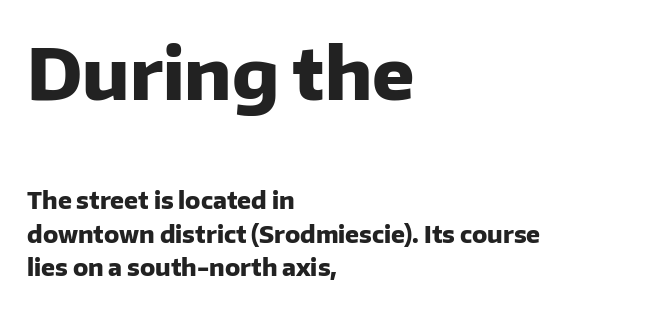
The image shows 70 px heavy sans-serif type, upright; set left-aligned, normal line spacing (1.46x), normal letter spacing, not underlined; the first (top) block is 3.04x larger; low stroke contrast and a medium x-height.
